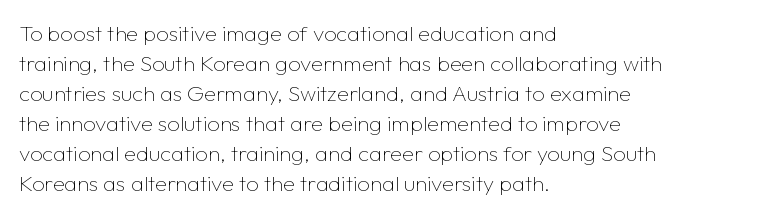
{"italic": "no", "bold": "no", "underline": "no", "align": "left", "line_spacing": "normal", "line_spacing_ratio": 1.36, "letter_spacing": "normal", "letter_spacing_em": 0.0, "glyph_px": 22}
